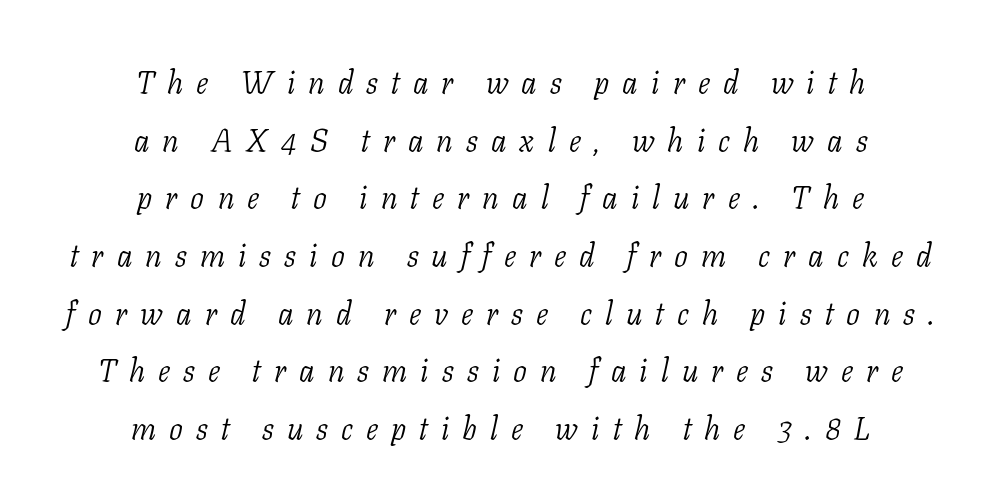
Q: Is the text bold? A: No.
Q: Is the text italic (slanted)? A: Yes, it leans right by about 11 degrees.
Q: Is the typeface a serif or a sans-serif typeface? A: Serif.
Q: Is the text underlined? A: No.
Q: How is the paragraph aligned? A: Centered.
Q: Is the spacing between letters normal or unusually wide? A: Unusually wide.
Q: Width (condensed, normal, or wide)? A: Normal.
Q: Stroke contrast? A: Low.
Q: x-height? A: Medium.
Q: Monospaced? A: No.
